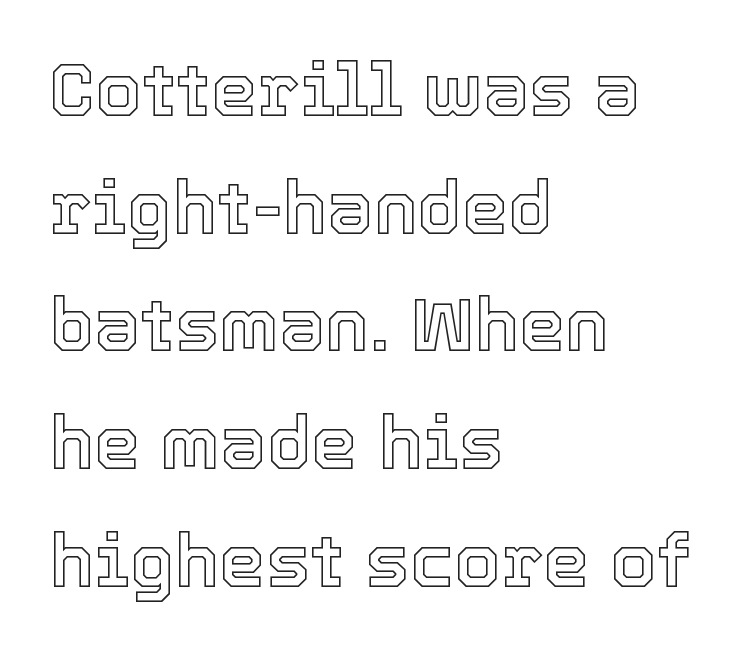
Q: Is the text italic (slanted)? A: No, it is upright.
Q: Is the text underlined? A: No.
Q: How is the paragraph aligned? A: Left-aligned.
Q: Is the spacing between letters normal or unusually wide? A: Normal.
Q: Is the spacing between lines tight, normal or loose? A: Normal.
Q: Width (condensed, normal, or wide)? A: Normal.
Q: x-height? A: Medium.
Q: Monospaced? A: No.
